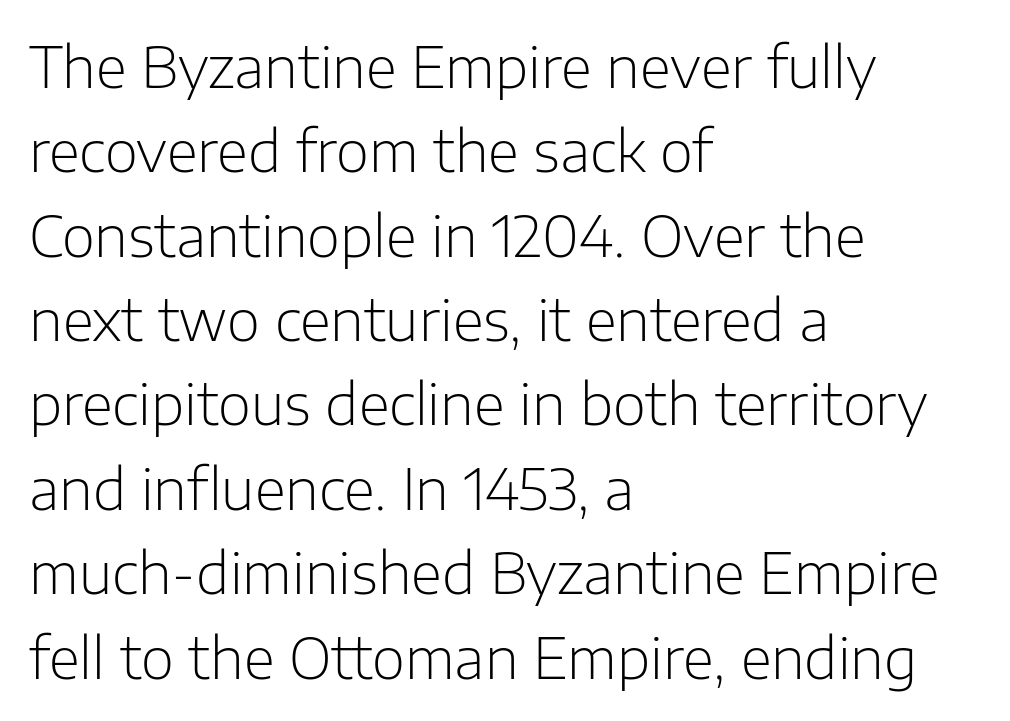
Q: Is the text bold? A: No.
Q: Is the text italic (slanted)? A: No, it is upright.
Q: Is the typeface a serif or a sans-serif typeface? A: Sans-serif.
Q: Is the text underlined? A: No.
Q: How is the paragraph aligned? A: Left-aligned.
Q: Is the spacing between letters normal or unusually wide? A: Normal.
Q: Is the spacing between lines tight, normal or loose? A: Normal.
Q: Width (condensed, normal, or wide)? A: Normal.
Q: Stroke contrast? A: Low.
Q: x-height? A: Medium.
Q: Monospaced? A: No.
